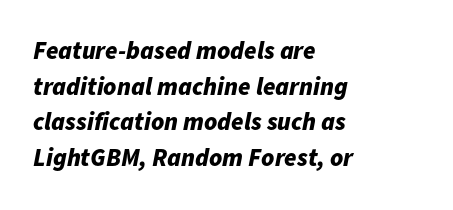
{"italic": "yes", "lean": "right", "slant_degrees": 11, "bold": "yes", "underline": "no", "align": "left", "line_spacing": "normal", "line_spacing_ratio": 1.43, "letter_spacing": "normal", "letter_spacing_em": 0.0, "glyph_px": 25}
